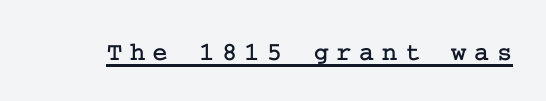
Q: Is the text italic (slanted)? A: No, it is upright.
Q: Is the text underlined? A: Yes.
Q: Is the spacing between letters normal or unusually wide? A: Unusually wide.
